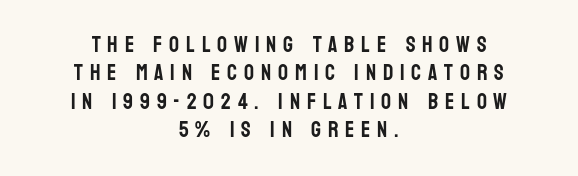
Q: Is the text italic (slanted)? A: No, it is upright.
Q: Is the text underlined? A: No.
Q: How is the paragraph aligned? A: Centered.
Q: Is the spacing between letters normal or unusually wide? A: Unusually wide.
Q: Is the spacing between lines tight, normal or loose? A: Normal.
